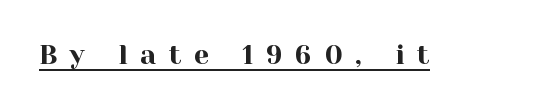
{"italic": "no", "underline": "yes", "letter_spacing": "wide", "letter_spacing_em": 0.47, "glyph_px": 27}
